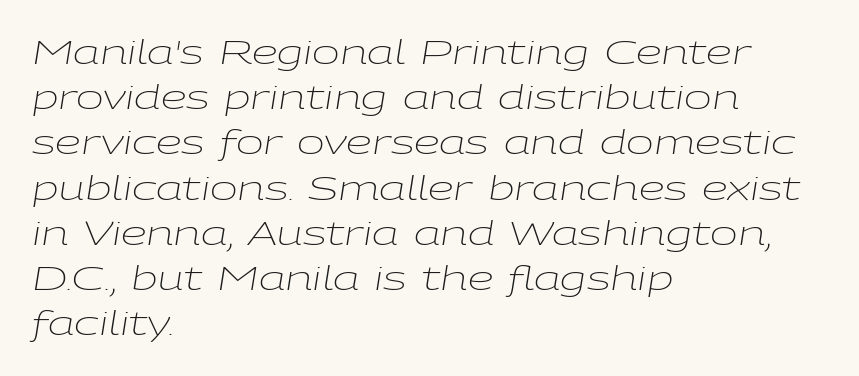
Tracking here is standard; glyphs follow each other at the usual distance. Which margin do the lines hug? The left one — the right edge is uneven. Varying glyph widths throughout — classic text-font behaviour. Would a proofreader flag this as italicized? Yes. The rendering uses a moderate line-height, typical for paragraphs.
